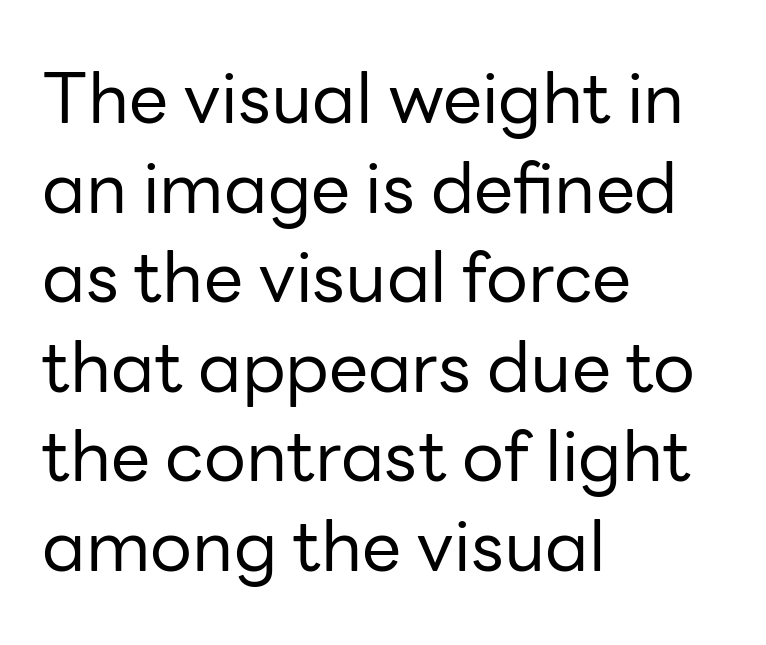
This sample has the flowing, uneven cadence of proportional lettering. In terms of letterform style, serifs are entirely absent. Compared with a typical body face, this is equally light or lighter still. The foot of each line stays bare and open. Left-aligned paragraph, ragged on the right.
